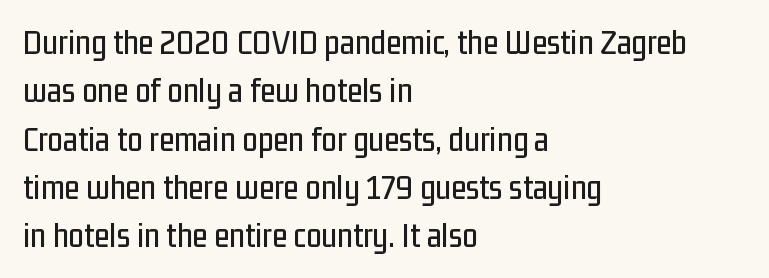
Q: Is the text italic (slanted)? A: No, it is upright.
Q: Is the typeface a serif or a sans-serif typeface? A: Sans-serif.
Q: Is the text underlined? A: No.
Q: How is the paragraph aligned? A: Left-aligned.
Q: Is the spacing between letters normal or unusually wide? A: Normal.
Q: Is the spacing between lines tight, normal or loose? A: Normal.
Q: Width (condensed, normal, or wide)? A: Condensed.
Q: Stroke contrast? A: Low.
Q: x-height? A: Medium.
Q: Monospaced? A: No.
